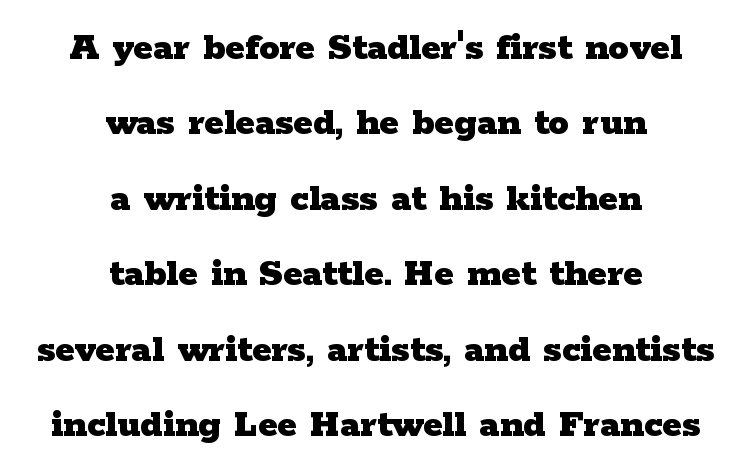
The image shows 41 px heavy, wide serif type, upright; set centered, line spacing 1.84x, normal letter spacing, not underlined; low stroke contrast and a medium x-height.
